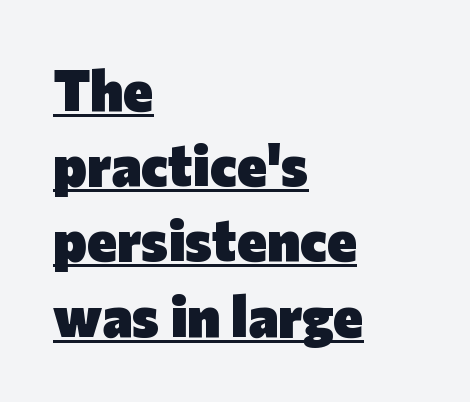
Q: Is the text bold? A: Yes.
Q: Is the text italic (slanted)? A: No, it is upright.
Q: Is the typeface a serif or a sans-serif typeface? A: Sans-serif.
Q: Is the text underlined? A: Yes.
Q: How is the paragraph aligned? A: Left-aligned.
Q: Is the spacing between letters normal or unusually wide? A: Normal.
Q: Is the spacing between lines tight, normal or loose? A: Normal.
Q: Width (condensed, normal, or wide)? A: Normal.
Q: Stroke contrast? A: Low.
Q: x-height? A: Medium.
Q: Monospaced? A: No.
